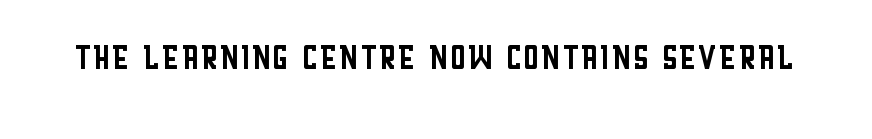
This sample has the flowing, uneven cadence of proportional lettering. This is sans-serif lettering, the kind often seen on screens and signage. The string is rendered with underlining switched off. No extra ink here — the face is not bold. The type sits square on the baseline with zero lean. The letterforms sit shoulder to shoulder at normal distance.
